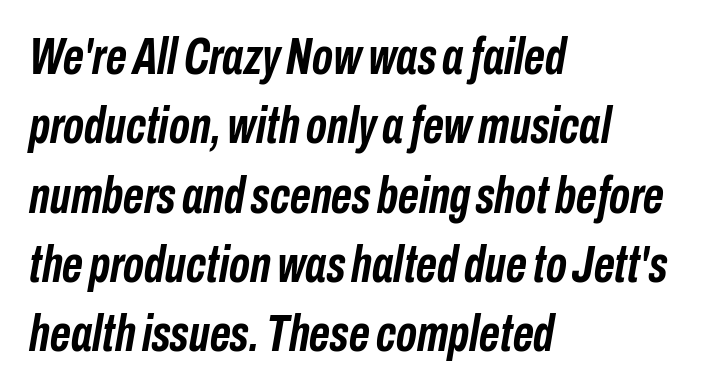
Q: Is the text bold? A: Yes.
Q: Is the text italic (slanted)? A: Yes, it leans right by about 10 degrees.
Q: Is the text underlined? A: No.
Q: How is the paragraph aligned? A: Left-aligned.
Q: Is the spacing between letters normal or unusually wide? A: Normal.
Q: Is the spacing between lines tight, normal or loose? A: Normal.
Q: Width (condensed, normal, or wide)? A: Condensed.
Q: Stroke contrast? A: Low.
Q: x-height? A: Medium.
Q: Monospaced? A: No.
